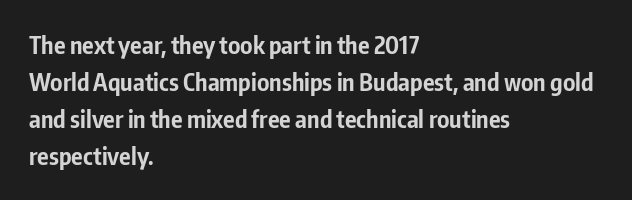
{"italic": "no", "bold": "yes", "underline": "no", "align": "left", "line_spacing": "normal", "line_spacing_ratio": 1.54, "letter_spacing": "normal", "letter_spacing_em": 0.0, "glyph_px": 24}
